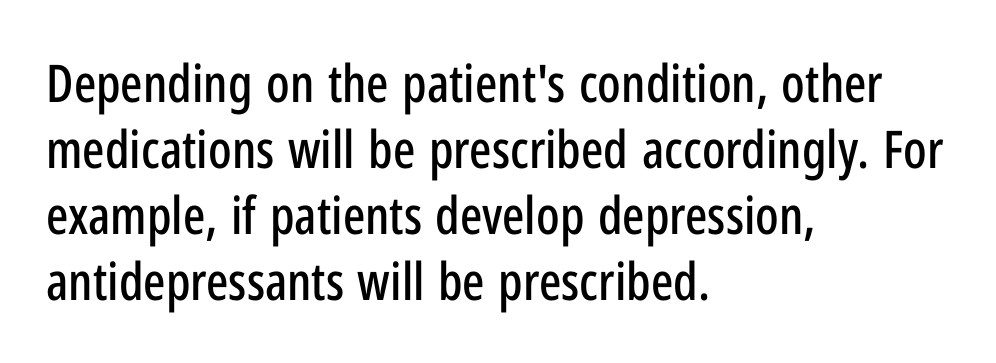
Q: Is the text italic (slanted)? A: No, it is upright.
Q: Is the typeface a serif or a sans-serif typeface? A: Sans-serif.
Q: Is the text underlined? A: No.
Q: How is the paragraph aligned? A: Left-aligned.
Q: Is the spacing between letters normal or unusually wide? A: Normal.
Q: Is the spacing between lines tight, normal or loose? A: Normal.
Q: Width (condensed, normal, or wide)? A: Condensed.
Q: Stroke contrast? A: Low.
Q: x-height? A: Medium.
Q: Monospaced? A: No.
